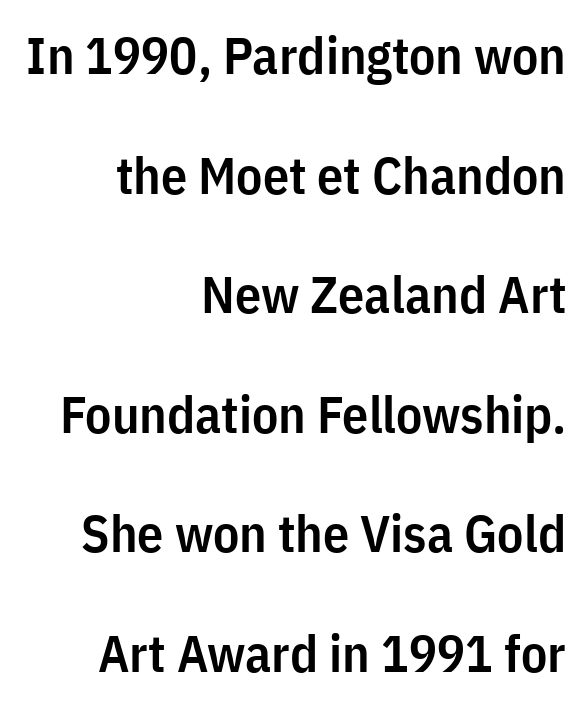
Q: Is the text bold? A: Semi-bold.
Q: Is the text italic (slanted)? A: No, it is upright.
Q: Is the typeface a serif or a sans-serif typeface? A: Sans-serif.
Q: Is the text underlined? A: No.
Q: How is the paragraph aligned? A: Right-aligned.
Q: Is the spacing between letters normal or unusually wide? A: Normal.
Q: Is the spacing between lines tight, normal or loose? A: Loose.
Q: Width (condensed, normal, or wide)? A: Condensed.
Q: Stroke contrast? A: Low.
Q: x-height? A: Medium.
Q: Monospaced? A: No.
